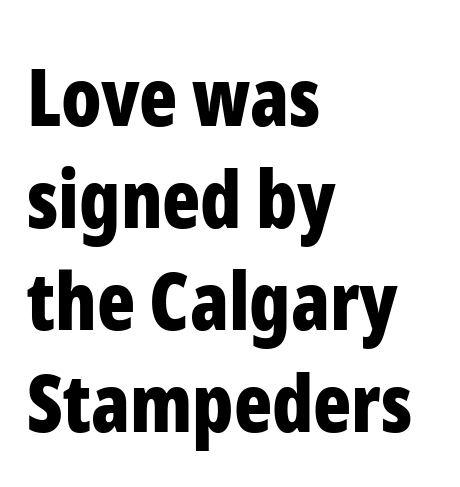
The image shows 79 px bold, condensed sans-serif type, upright; set left-aligned, normal line spacing (1.29x), normal letter spacing, not underlined; low stroke contrast and a medium x-height.
